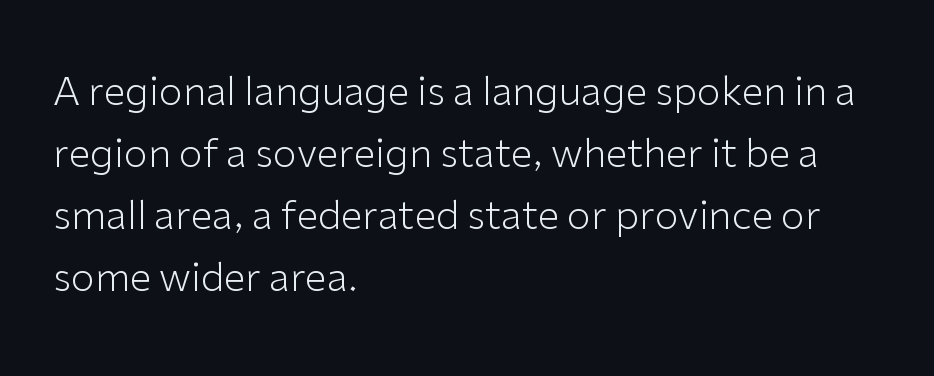
The image shows 39 px light sans-serif type, upright; set left-aligned, normal line spacing (1.59x), normal letter spacing, not underlined; low stroke contrast and a medium x-height.
